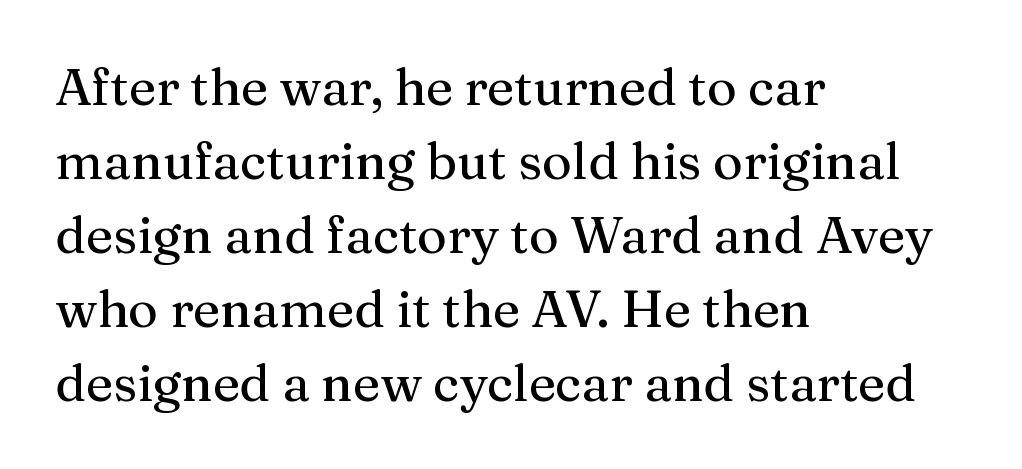
Q: Is the text italic (slanted)? A: No, it is upright.
Q: Is the typeface a serif or a sans-serif typeface? A: Serif.
Q: Is the text underlined? A: No.
Q: How is the paragraph aligned? A: Left-aligned.
Q: Is the spacing between letters normal or unusually wide? A: Normal.
Q: Is the spacing between lines tight, normal or loose? A: Normal.
Q: Width (condensed, normal, or wide)? A: Normal.
Q: Stroke contrast? A: Medium.
Q: x-height? A: Medium.
Q: Monospaced? A: No.
